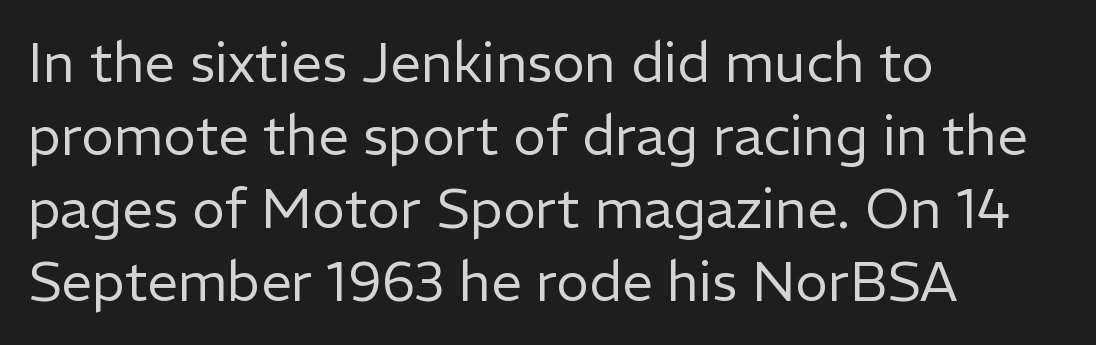
Line beginnings align vertically; line endings do not. The letters stand upright; this is a roman face. Regarding serifs, this sample does without them. The gap between lines stays unmarked. Each word holds together tightly as a unit, with standard inter-letter gaps.
